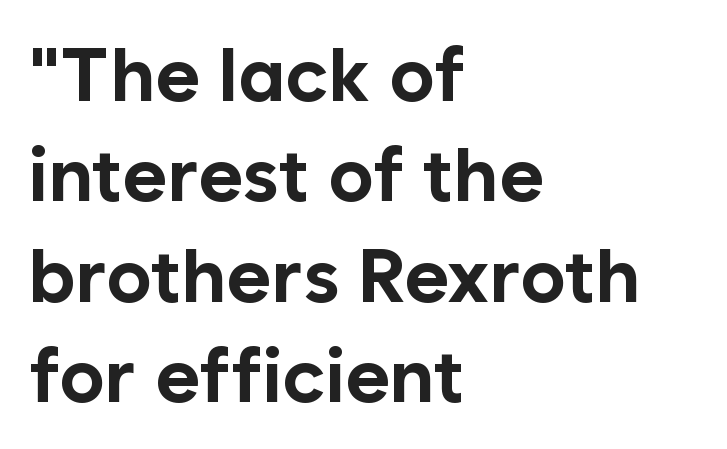
Q: Is the text bold? A: Yes.
Q: Is the text italic (slanted)? A: No, it is upright.
Q: Is the typeface a serif or a sans-serif typeface? A: Sans-serif.
Q: Is the text underlined? A: No.
Q: How is the paragraph aligned? A: Left-aligned.
Q: Is the spacing between letters normal or unusually wide? A: Normal.
Q: Is the spacing between lines tight, normal or loose? A: Normal.
Q: Width (condensed, normal, or wide)? A: Normal.
Q: Stroke contrast? A: Low.
Q: x-height? A: Medium.
Q: Monospaced? A: No.
